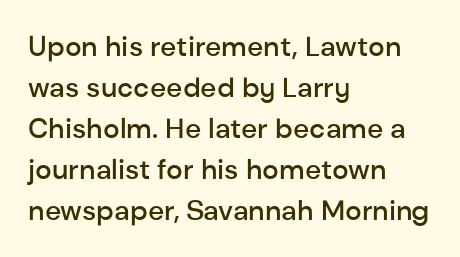
The image shows 28 px semibold sans-serif type, upright; set left-aligned, normal line spacing (1.46x), normal letter spacing, not underlined; low stroke contrast and a medium x-height.
